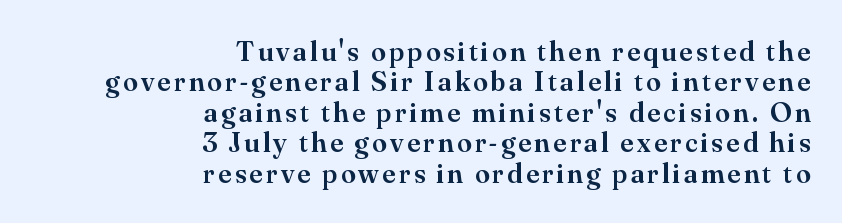
Q: Is the text bold? A: Semi-bold.
Q: Is the text italic (slanted)? A: No, it is upright.
Q: Is the typeface a serif or a sans-serif typeface? A: Serif.
Q: Is the text underlined? A: No.
Q: How is the paragraph aligned? A: Right-aligned.
Q: Is the spacing between lines tight, normal or loose? A: Tight.
Q: Width (condensed, normal, or wide)? A: Normal.
Q: Stroke contrast? A: Medium.
Q: x-height? A: Small.
Q: Monospaced? A: No.
